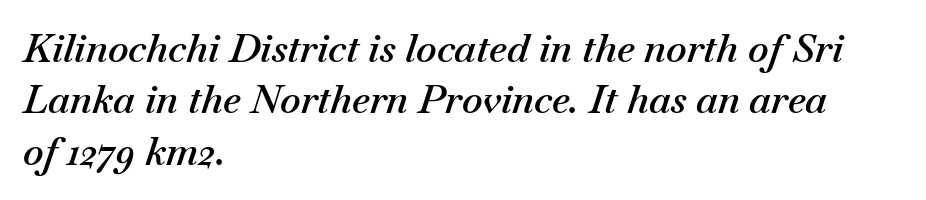
Q: Is the text bold? A: Semi-bold.
Q: Is the text italic (slanted)? A: Yes, it leans right by about 18 degrees.
Q: Is the text underlined? A: No.
Q: How is the paragraph aligned? A: Left-aligned.
Q: Is the spacing between letters normal or unusually wide? A: Normal.
Q: Is the spacing between lines tight, normal or loose? A: Normal.
Q: Width (condensed, normal, or wide)? A: Normal.
Q: Stroke contrast? A: Medium.
Q: x-height? A: Small.
Q: Monospaced? A: No.
